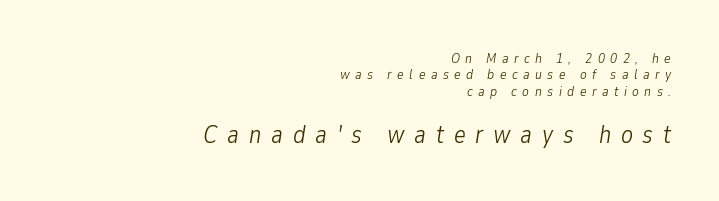
Each row of text sits above clean, open space. This layout puts the modest block above and the oversized block below. Compared with ordinary roman type, these characters are visibly tilted. The paragraph shown leans on its right margin. The typeface has the unassuming heft of standard copy or less.
